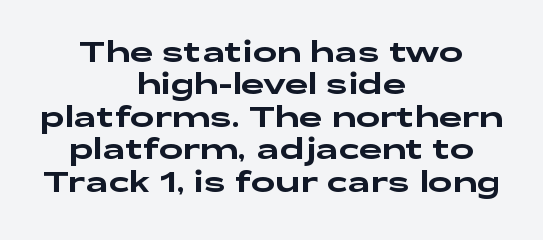
The image shows 29 px wide sans-serif type, upright; set centered, tight line spacing (1.12x), normal letter spacing, not underlined; low stroke contrast and a medium x-height.
